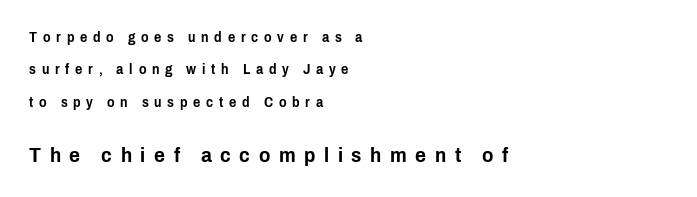
The image shows 21 px text type, upright; set left-aligned, loose line spacing (2.32x), unusually wide letter spacing (+0.41 em), not underlined; the second (bottom) block is 1.5x larger.
